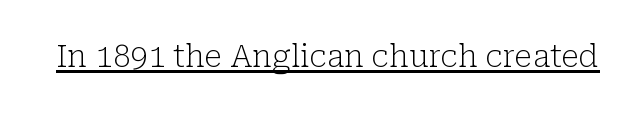
Q: Is the text bold? A: No.
Q: Is the text italic (slanted)? A: No, it is upright.
Q: Is the typeface a serif or a sans-serif typeface? A: Serif.
Q: Is the text underlined? A: Yes.
Q: Is the spacing between letters normal or unusually wide? A: Normal.
Q: Width (condensed, normal, or wide)? A: Normal.
Q: Stroke contrast? A: Low.
Q: x-height? A: Medium.
Q: Monospaced? A: No.
